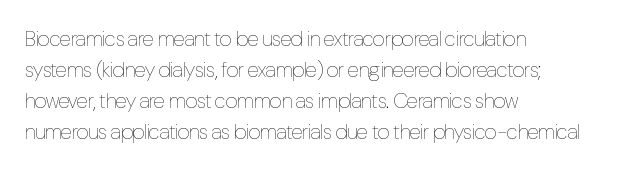
If you drew a line through each stem, it would be perfectly vertical. Leftover space on each line is placed entirely after the last word. The vertical gap from one line to the next is medium. The specimen omits any rule beneath the text block's lines.
